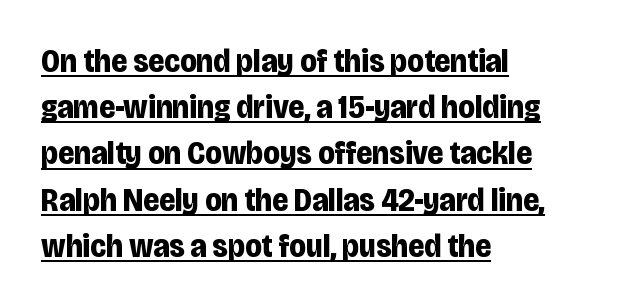
The designer went with a sans here, leaving each stem footless. Reading down the block, your eye returns to a fixed left position each line. Each word holds together tightly as a unit, with standard inter-letter gaps. Underlining? Definitely there. As a designer I'd log this as weight 700, bold.
